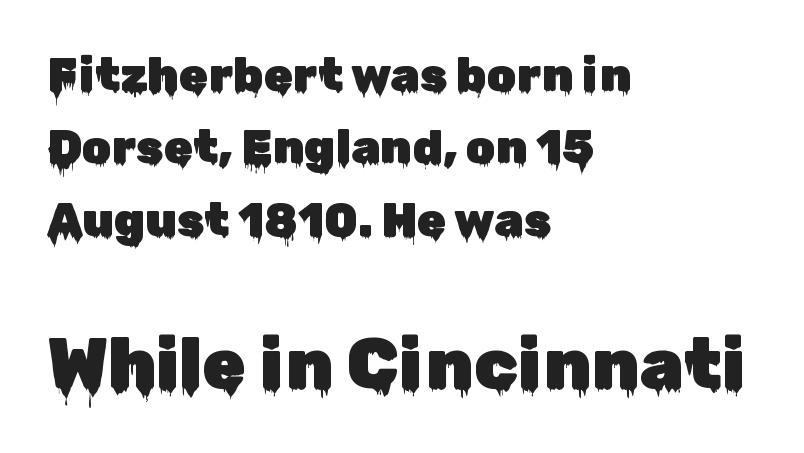
{"serif": "no", "italic": "no", "width": "normal", "stroke_contrast": "low", "x_height": "medium", "monospaced": "no", "underline": "no", "align": "left", "line_spacing": "normal", "line_spacing_ratio": 1.54, "letter_spacing": "normal", "letter_spacing_em": 0.0, "larger_block": "second", "size_ratio": 1.51, "glyph_px": 71}
